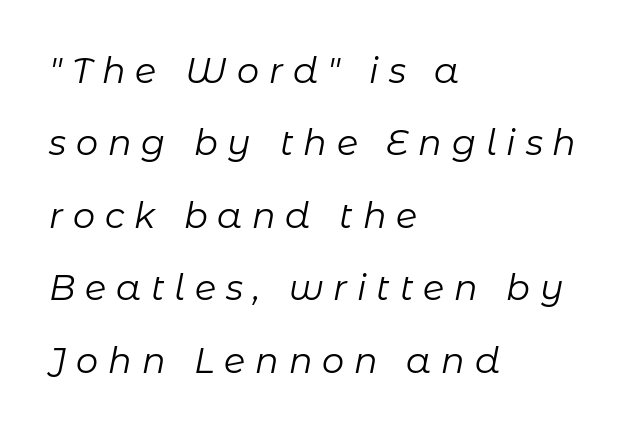
Airy leading. The glyphs are unaccompanied by any horizontal stroke below them. The rendering uses natural spacing where letterforms have individual widths. There is plenty of visible air inserted between adjacent glyphs. Emphasis-style slanted type is in use. Line starts are locked; line ends wander.
